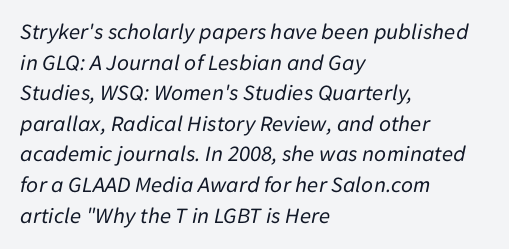
{"italic": "yes", "lean": "right", "slant_degrees": 11, "bold": "no", "underline": "no", "align": "left", "line_spacing": "normal", "line_spacing_ratio": 1.33, "letter_spacing": "normal", "letter_spacing_em": 0.0, "glyph_px": 23}
